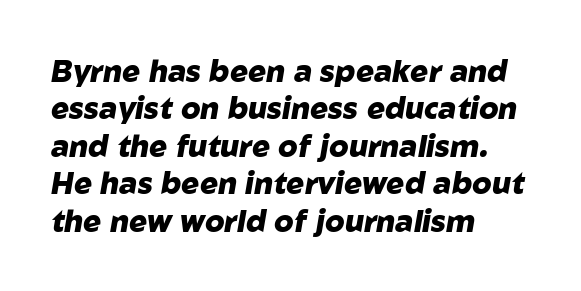
The image shows 30 px heavy type, italic (leaning right); set left-aligned, normal line spacing (1.25x), normal letter spacing, not underlined; low stroke contrast and a medium x-height.
